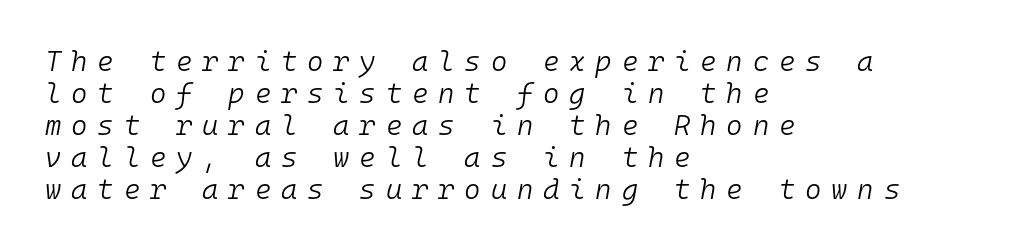
Q: Is the text bold? A: No.
Q: Is the text italic (slanted)? A: Yes, it leans right by about 10 degrees.
Q: Is the text underlined? A: No.
Q: How is the paragraph aligned? A: Left-aligned.
Q: Is the spacing between letters normal or unusually wide? A: Unusually wide.
Q: Is the spacing between lines tight, normal or loose? A: Tight.
Q: Width (condensed, normal, or wide)? A: Normal.
Q: Stroke contrast? A: Low.
Q: x-height? A: Medium.
Q: Monospaced? A: Yes.
